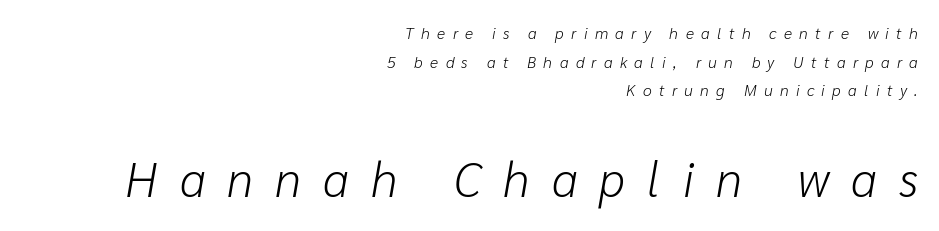
{"italic": "yes", "lean": "right", "slant_degrees": 10, "bold": "no", "weight": "light", "width": "normal", "stroke_contrast": "low", "x_height": "medium", "monospaced": "no", "underline": "no", "align": "right", "line_spacing_ratio": 1.79, "letter_spacing": "wide", "letter_spacing_em": 0.46, "larger_block": "second", "size_ratio": 3.0, "glyph_px": 48}
